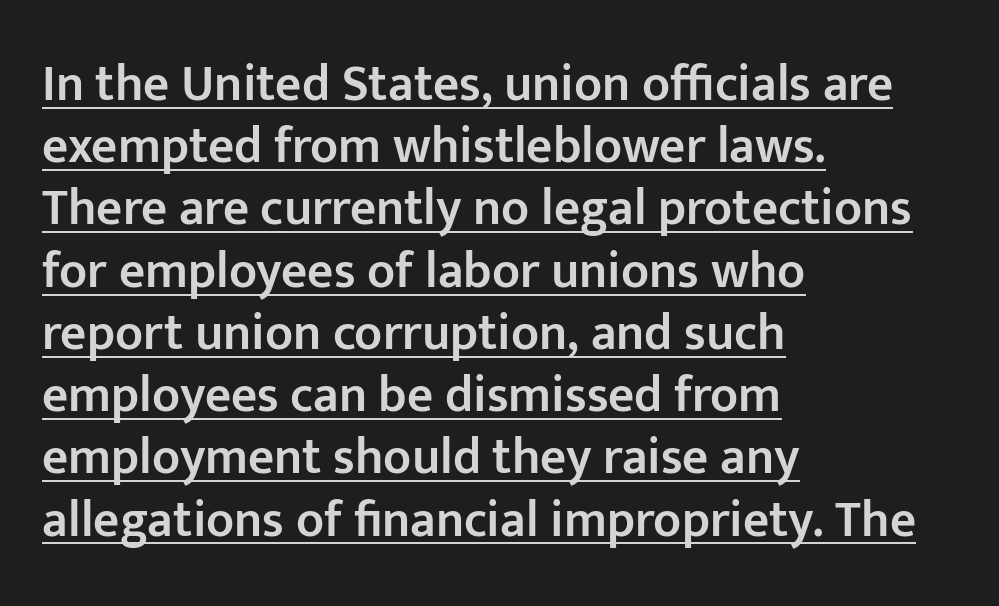
{"serif": "no", "italic": "no", "bold": "semi", "weight": "semibold", "width": "normal", "stroke_contrast": "low", "x_height": "medium", "monospaced": "no", "underline": "yes", "align": "left", "line_spacing_ratio": 1.22, "letter_spacing": "normal", "letter_spacing_em": 0.0, "glyph_px": 51}
